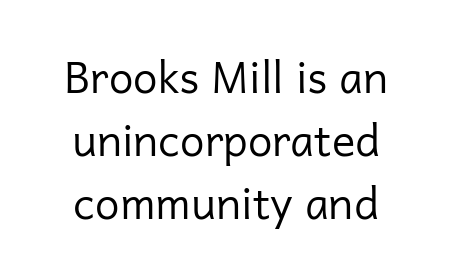
Q: Is the text bold? A: No.
Q: Is the text italic (slanted)? A: No, it is upright.
Q: Is the typeface a serif or a sans-serif typeface? A: Sans-serif.
Q: Is the text underlined? A: No.
Q: Is the spacing between letters normal or unusually wide? A: Normal.
Q: Is the spacing between lines tight, normal or loose? A: Normal.
Q: Width (condensed, normal, or wide)? A: Normal.
Q: Stroke contrast? A: Low.
Q: x-height? A: Medium.
Q: Monospaced? A: No.
